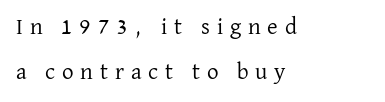
The image shows 23 px text type, upright; set left-aligned, loose line spacing (1.96x), unusually wide letter spacing (+0.3 em), not underlined.
